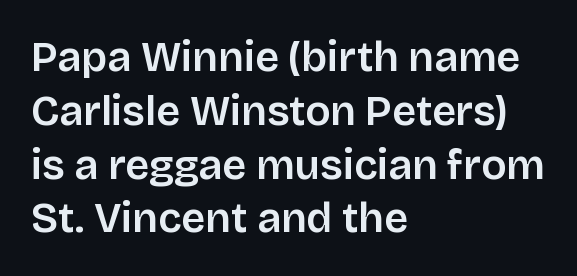
The image shows 42 px sans-serif type, upright; set left-aligned, normal line spacing (1.28x), normal letter spacing, not underlined; low stroke contrast and a large x-height.
